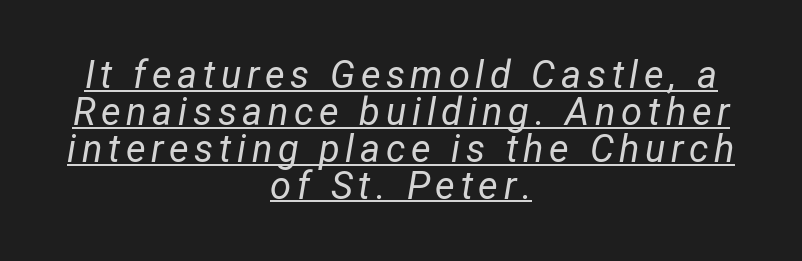
The text carries the slant typical of an italic or oblique font. The font is comparable to plain body text, perhaps lighter. This sample carries an underscore along the baseline area. Both edges are ragged and mirror each other, which tells us the setting is centered.
